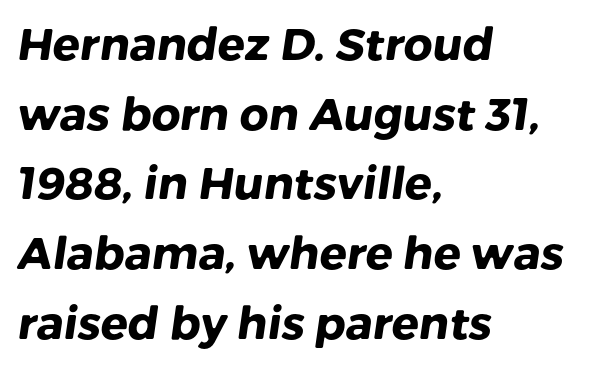
This sample is left-justified, so line endings fall wherever the words run out. Nothing unusual about the tracking: characters are spaced as the font intends. The foot of each line stays bare and open. Is there much room between lines? A standard amount, neither cramped nor airy.
